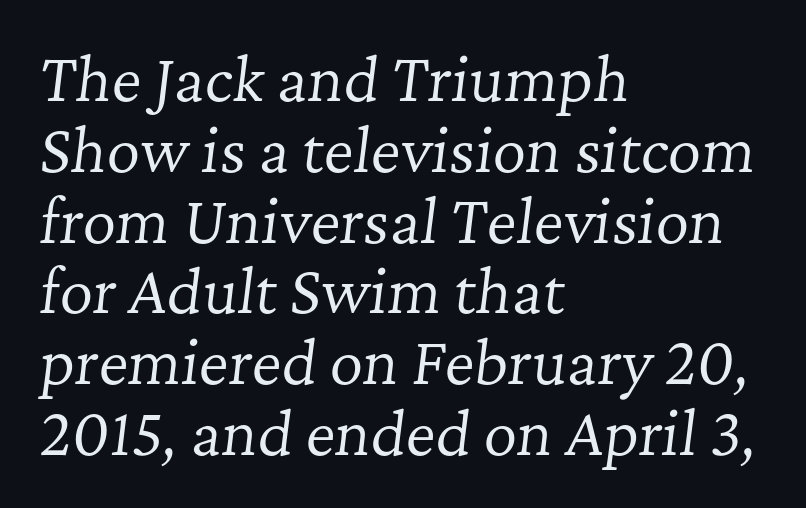
{"serif": "yes", "italic": "yes", "lean": "right", "slant_degrees": 7, "bold": "no", "weight": "regular", "width": "normal", "stroke_contrast": "low", "x_height": "medium", "monospaced": "no", "underline": "no", "align": "left", "line_spacing_ratio": 1.22, "letter_spacing": "normal", "letter_spacing_em": 0.0, "glyph_px": 58}
